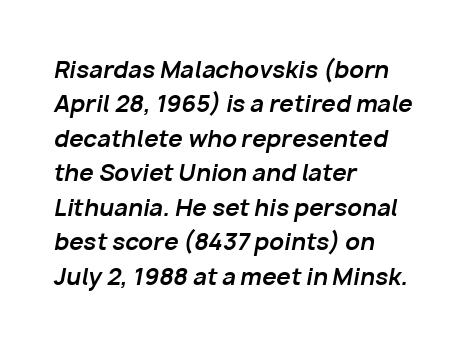
Q: Is the text bold? A: Yes.
Q: Is the text italic (slanted)? A: Yes, it leans right by about 10 degrees.
Q: Is the text underlined? A: No.
Q: How is the paragraph aligned? A: Left-aligned.
Q: Is the spacing between letters normal or unusually wide? A: Normal.
Q: Is the spacing between lines tight, normal or loose? A: Normal.
